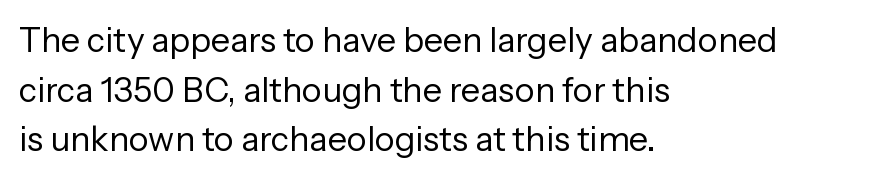
Reading down the column, the eye jumps a familiar distance to each next line. No chunkiness to these letters — they're not bold. Italic? Not at all — the glyphs are vertical. Each letter keeps its own natural width here, so spacing adapts to shape.
